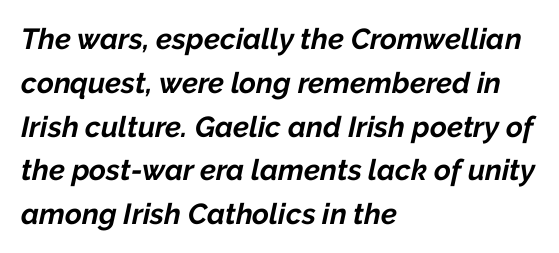
{"italic": "yes", "lean": "right", "slant_degrees": 12, "bold": "yes", "weight": "bold", "width": "normal", "stroke_contrast": "low", "x_height": "medium", "monospaced": "no", "underline": "no", "align": "left", "line_spacing": "normal", "line_spacing_ratio": 1.51, "letter_spacing": "normal", "letter_spacing_em": 0.0, "glyph_px": 29}
